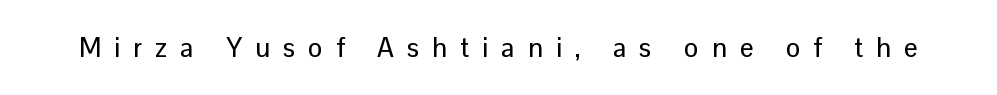
The image shows 27 px text type, upright; set unusually wide letter spacing (+0.49 em), not underlined.
